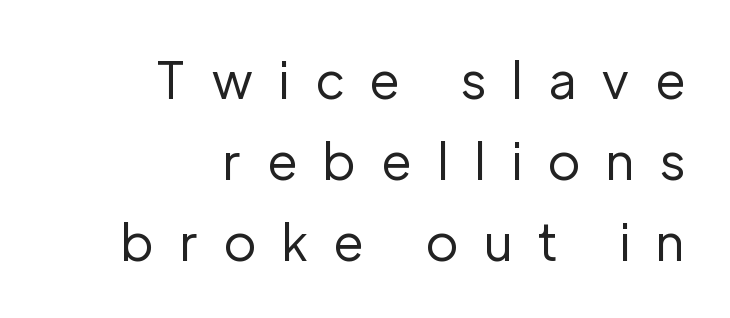
Q: Is the text bold? A: No.
Q: Is the text italic (slanted)? A: No, it is upright.
Q: Is the typeface a serif or a sans-serif typeface? A: Sans-serif.
Q: Is the text underlined? A: No.
Q: How is the paragraph aligned? A: Right-aligned.
Q: Is the spacing between letters normal or unusually wide? A: Unusually wide.
Q: Is the spacing between lines tight, normal or loose? A: Normal.
Q: Width (condensed, normal, or wide)? A: Normal.
Q: Stroke contrast? A: Low.
Q: x-height? A: Medium.
Q: Monospaced? A: No.
